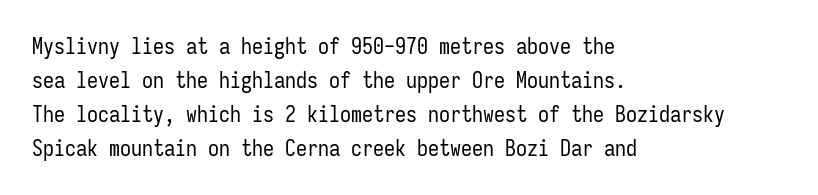
The image shows 22 px text type, upright; set left-aligned, normal line spacing (1.54x), normal letter spacing, not underlined.
